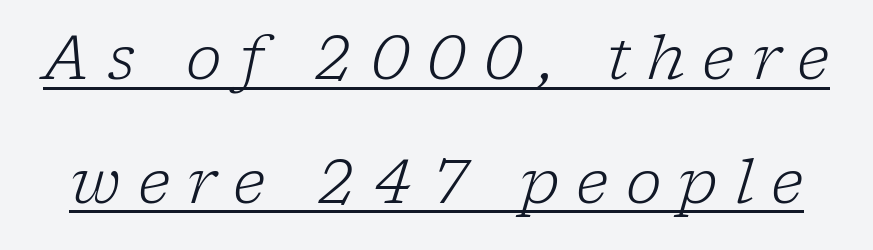
Q: Is the text bold? A: No.
Q: Is the text italic (slanted)? A: Yes, it leans right by about 17 degrees.
Q: Is the typeface a serif or a sans-serif typeface? A: Serif.
Q: Is the text underlined? A: Yes.
Q: Is the spacing between letters normal or unusually wide? A: Unusually wide.
Q: Is the spacing between lines tight, normal or loose? A: Loose.
Q: Width (condensed, normal, or wide)? A: Normal.
Q: Stroke contrast? A: Low.
Q: x-height? A: Medium.
Q: Monospaced? A: No.
